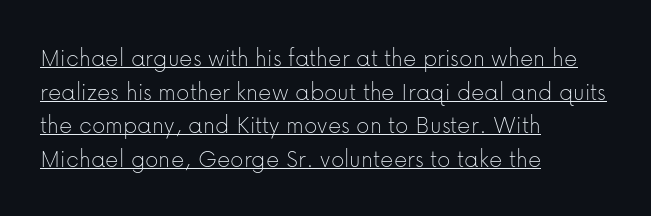
{"italic": "no", "bold": "no", "underline": "yes", "align": "left", "line_spacing": "normal", "line_spacing_ratio": 1.29, "letter_spacing": "normal", "letter_spacing_em": 0.0, "glyph_px": 26}
